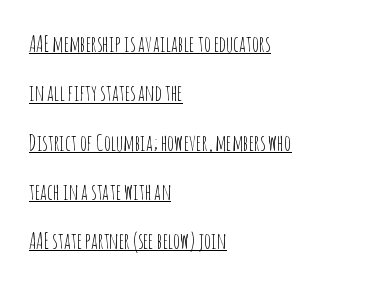
{"italic": "no", "bold": "no", "underline": "yes", "align": "left", "line_spacing": "loose", "line_spacing_ratio": 2.24, "letter_spacing": "normal", "letter_spacing_em": 0.0, "glyph_px": 22}
